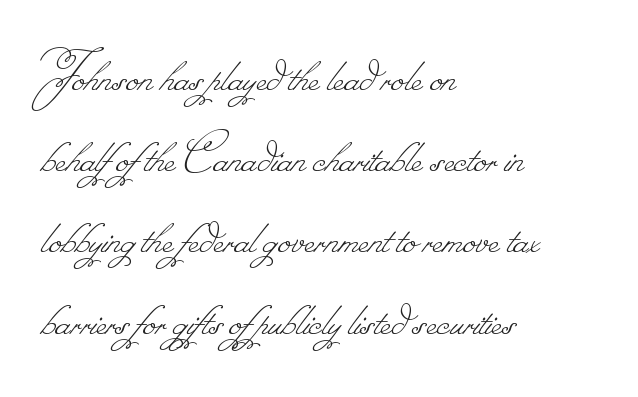
The image shows 58 px thin type; set left-aligned, normal line spacing (1.4x), normal letter spacing, not underlined; low stroke contrast.
